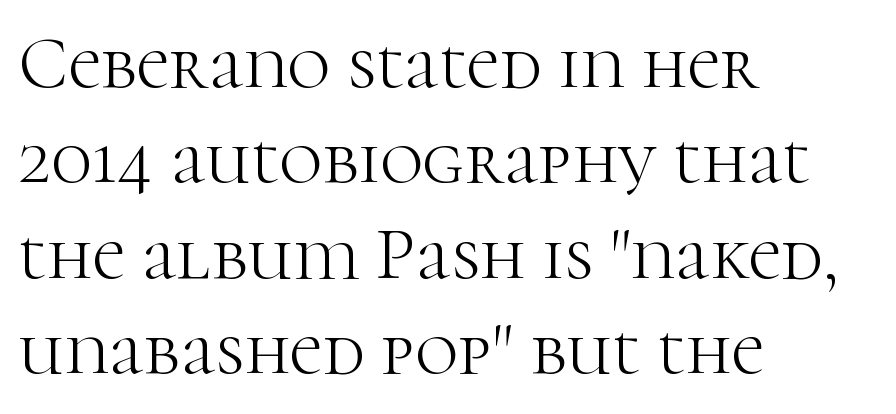
Q: Is the text bold? A: No.
Q: Is the text italic (slanted)? A: No, it is upright.
Q: Is the typeface a serif or a sans-serif typeface? A: Serif.
Q: Is the text underlined? A: No.
Q: How is the paragraph aligned? A: Left-aligned.
Q: Is the spacing between letters normal or unusually wide? A: Normal.
Q: Is the spacing between lines tight, normal or loose? A: Normal.
Q: Width (condensed, normal, or wide)? A: Normal.
Q: Stroke contrast? A: High.
Q: x-height? A: Medium.
Q: Monospaced? A: No.
